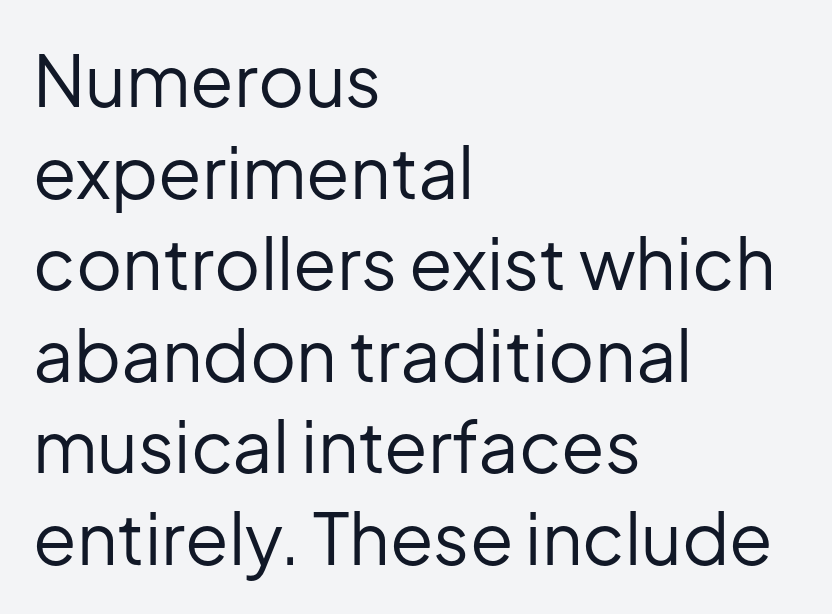
Nope, not italic — everything's standing straight. Ink coverage per letter is moderate at most. Character widths vary here, with narrow letters taking less room than wide ones. The letters carry no serifs — their stems end cleanly without finishing strokes. Leading: standard.
